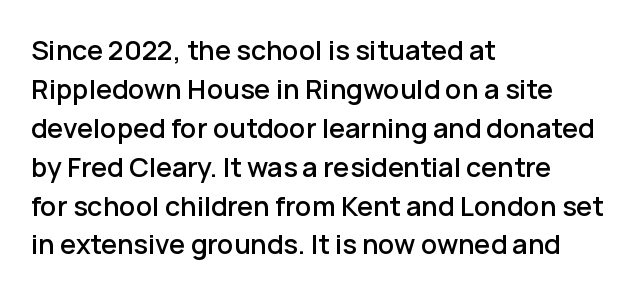
This block has exactly the height ordinary leading produces. The specimen reads as upright at a glance. Letters rest on an invisible, unmarked baseline. Compared with typical body copy, the letter spacing here is the same.
